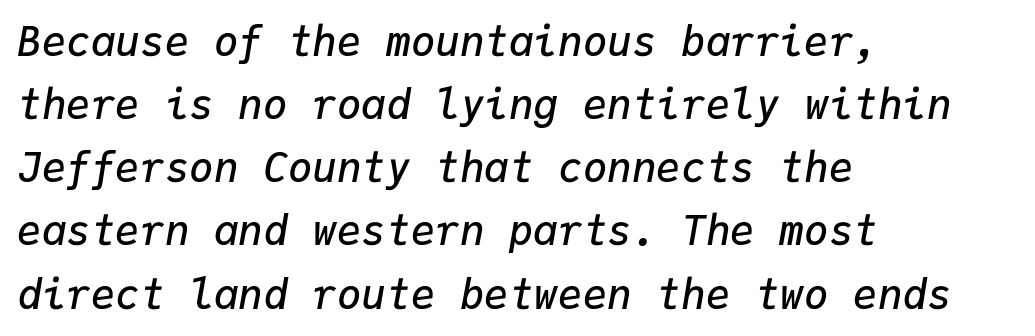
{"italic": "yes", "lean": "right", "slant_degrees": 9, "bold": "semi", "weight": "semibold", "width": "normal", "stroke_contrast": "low", "x_height": "medium", "monospaced": "yes", "underline": "no", "align": "left", "line_spacing": "normal", "line_spacing_ratio": 1.54, "letter_spacing": "normal", "letter_spacing_em": 0.0, "glyph_px": 41}
